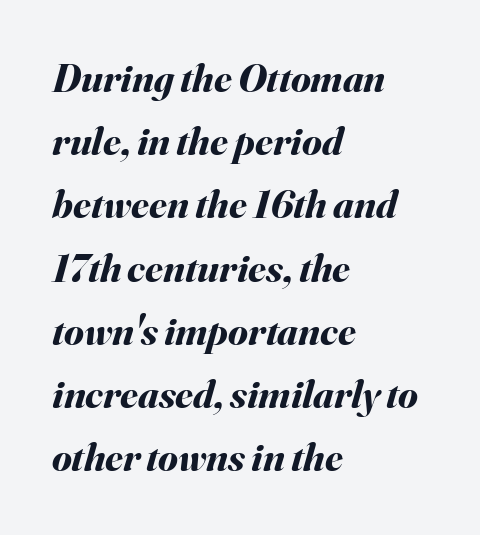
Q: Is the text bold? A: Yes.
Q: Is the text italic (slanted)? A: Yes, it leans right by about 16 degrees.
Q: Is the text underlined? A: No.
Q: How is the paragraph aligned? A: Left-aligned.
Q: Is the spacing between letters normal or unusually wide? A: Normal.
Q: Is the spacing between lines tight, normal or loose? A: Normal.
Q: Width (condensed, normal, or wide)? A: Normal.
Q: Stroke contrast? A: Medium.
Q: x-height? A: Small.
Q: Monospaced? A: No.
